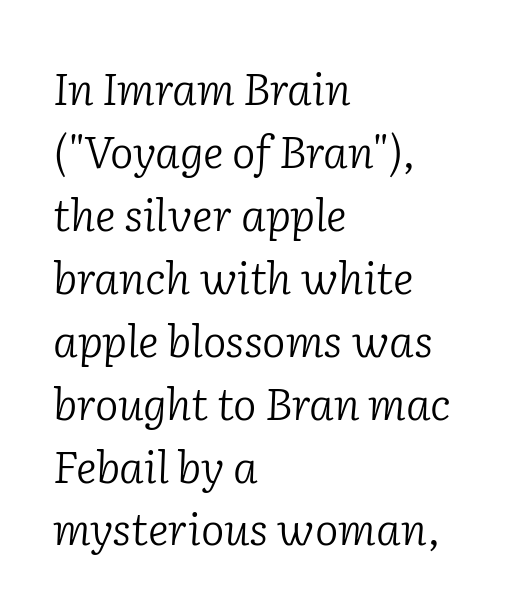
Rows of type keep a routine distance in the vertical direction. Leftover space on each line is placed entirely after the last word. The strokes carry an ordinary text weight at most. You can tell from the footed stems that serif type was used. In terms of letterspacing, this is plain default setting. Descenders hang freely into open space.
